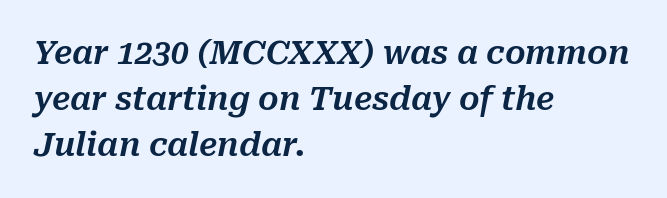
The image shows 32 px text type, italic (leaning right); set left-aligned, normal line spacing (1.43x), normal letter spacing, not underlined; medium stroke contrast and a medium x-height.
